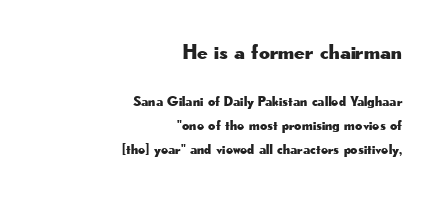
The horizontal fit of the characters is conventional and even. Only glyphs here, with clear space below each row. Does the lettering tilt? It doesn't — this is upright. The letters in the upper block stand taller than those in the block below. The rendering uses a moderate line-height, typical for paragraphs. Alignment: flush right.
